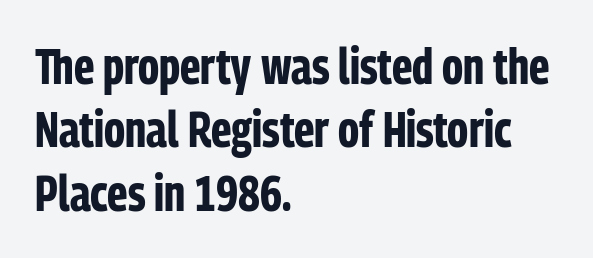
The image shows 50 px bold, condensed sans-serif type, upright; set left-aligned, normal line spacing (1.27x), normal letter spacing, not underlined; low stroke contrast and a medium x-height.
